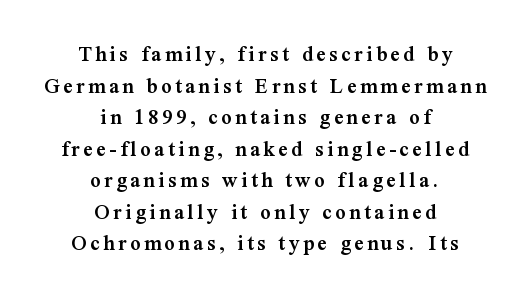
Q: Is the text bold? A: Semi-bold.
Q: Is the text italic (slanted)? A: No, it is upright.
Q: Is the text underlined? A: No.
Q: How is the paragraph aligned? A: Centered.
Q: Is the spacing between lines tight, normal or loose? A: Normal.
